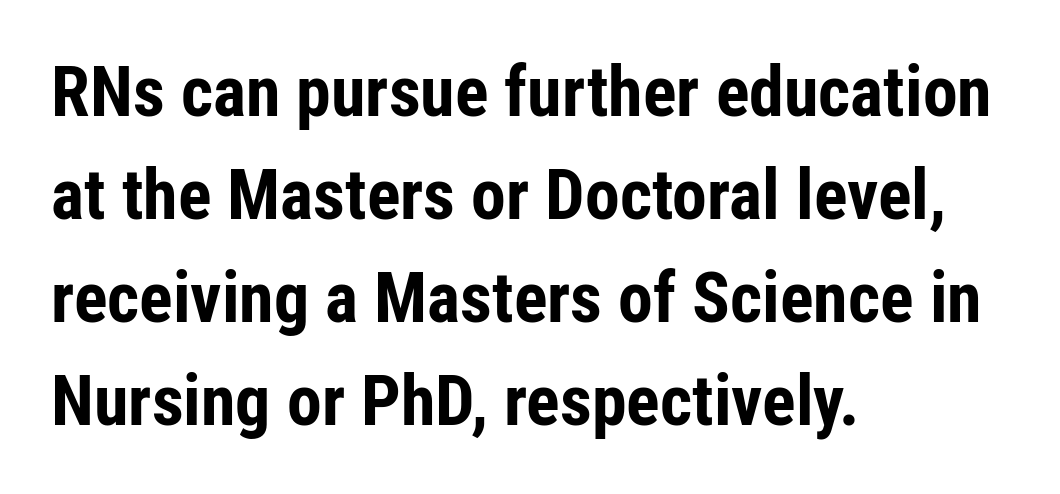
Q: Is the text bold? A: Yes.
Q: Is the text italic (slanted)? A: No, it is upright.
Q: Is the typeface a serif or a sans-serif typeface? A: Sans-serif.
Q: Is the text underlined? A: No.
Q: How is the paragraph aligned? A: Left-aligned.
Q: Is the spacing between letters normal or unusually wide? A: Normal.
Q: Is the spacing between lines tight, normal or loose? A: Normal.
Q: Width (condensed, normal, or wide)? A: Condensed.
Q: Stroke contrast? A: Low.
Q: x-height? A: Medium.
Q: Monospaced? A: No.
